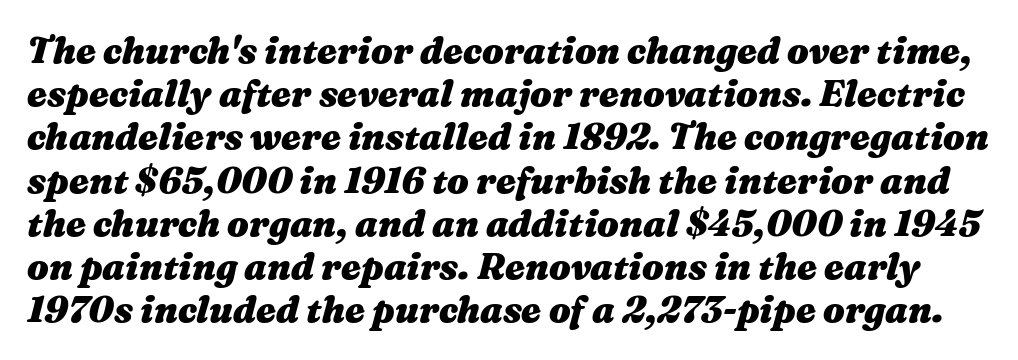
{"italic": "yes", "lean": "right", "slant_degrees": 16, "bold": "yes", "weight": "heavy", "width": "wide", "stroke_contrast": "medium", "x_height": "medium", "monospaced": "no", "underline": "no", "line_spacing_ratio": 1.2, "letter_spacing": "normal", "letter_spacing_em": 0.0, "glyph_px": 36}
